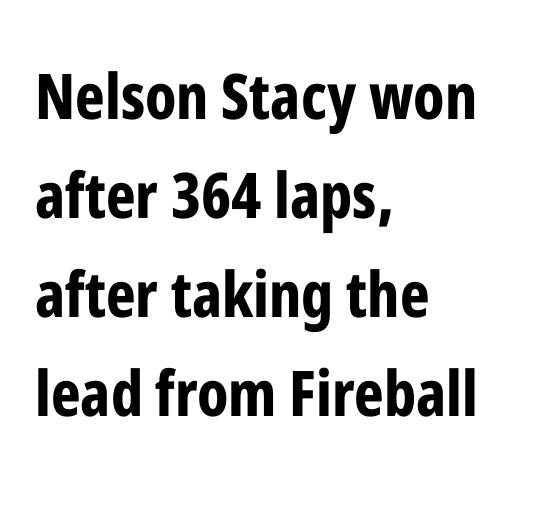
Unlike a traditional serif, this face leaves its strokes unadorned. Italic? Not at all — the glyphs are vertical. Is the block centered? No — it sits flush against the left margin. The rendering uses natural spacing where letterforms have individual widths.
